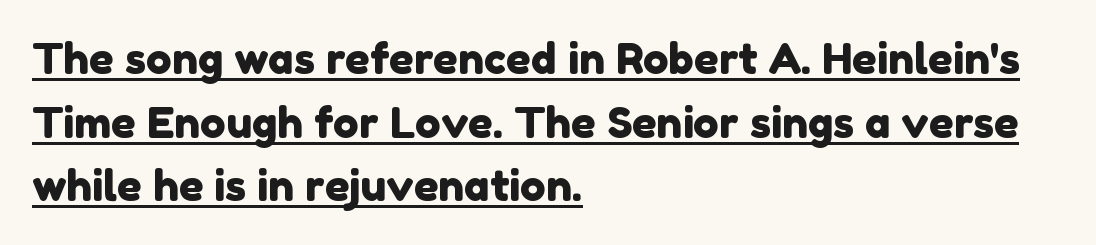
Grotesque or geometric, the face here clearly has no serifs. Underline: present. Nobody touched the tracking dial on this one. Compared with typical paragraphs, the rows here are spaced about the same. If you drew a ruler down the left edge, every line would touch it.
